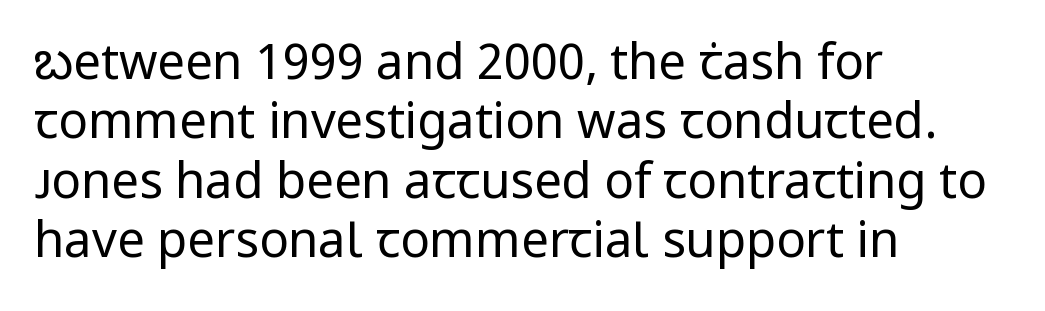
Varying glyph widths throughout — classic text-font behaviour. If you drew a line through each stem, it would be perfectly vertical. Short and long lines alike share a common starting point at left. The strokes carry an ordinary text weight at most. Just letters on the line, the space beneath them empty. This rendering leaves character spacing at its baseline value.
